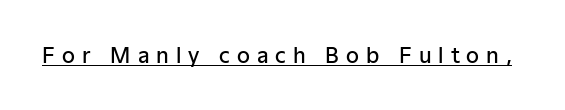
Weight: semibold (demi). Emphasis is given by a line drawn under the lettering. Short note: letters widely spaced. Vertical strokes here are truly vertical.
